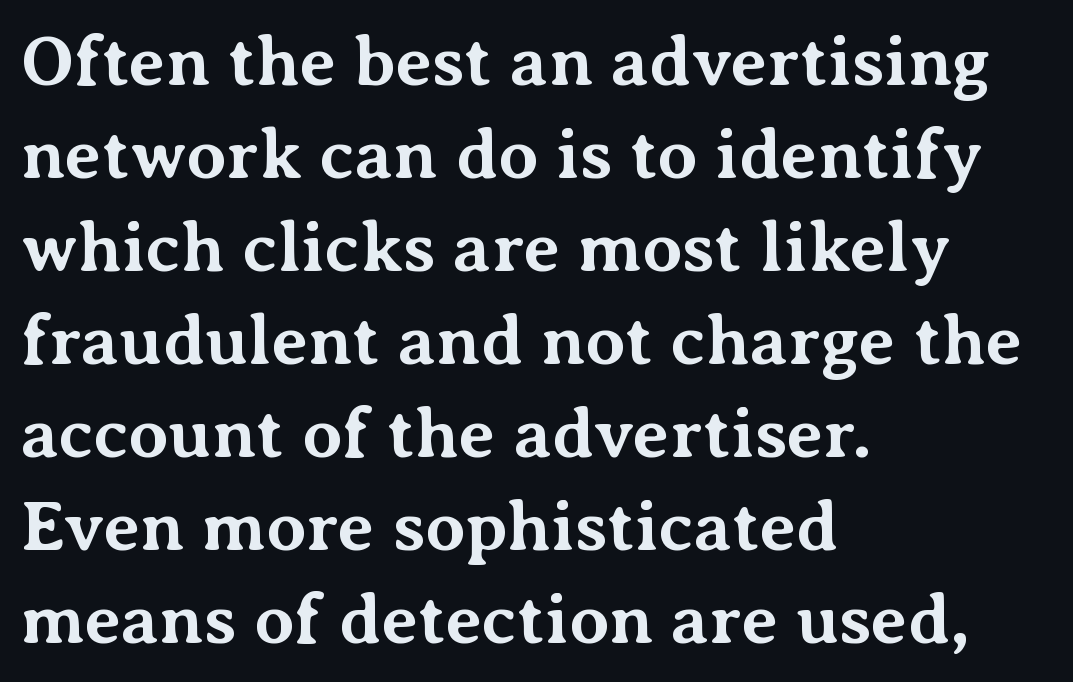
{"serif": "yes", "italic": "no", "bold": "yes", "weight": "bold", "width": "normal", "stroke_contrast": "medium", "x_height": "medium", "monospaced": "no", "underline": "no", "align": "left", "line_spacing": "normal", "line_spacing_ratio": 1.31, "letter_spacing": "normal", "letter_spacing_em": 0.0, "glyph_px": 71}
